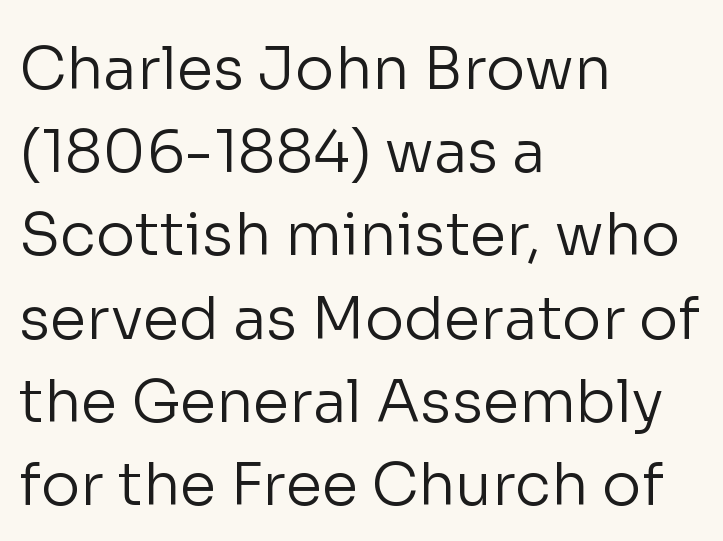
This reads as an unemphasized weight, regular at the heaviest. Each letter keeps its own natural width here, so spacing adapts to shape. The font's upright variant was chosen for this text. Are there feet on the stems? There aren't — it's a sans. Standard letterfit; no display-style spreading of the glyphs. Leading: standard.
